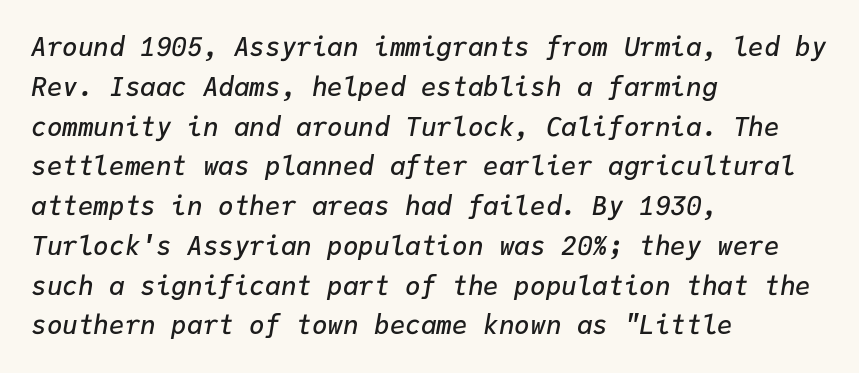
Notice how the stems are inclined rather than vertical — that's the hallmark of italics. Underlining? Definitely not there. Summary of vertical rhythm: regular, with standard interline spacing. You could call the tracking neutral — neither tight nor loose. Firm but not heavy-handed strokes: this text is semibold. The rag falls on the right side of this text block.
